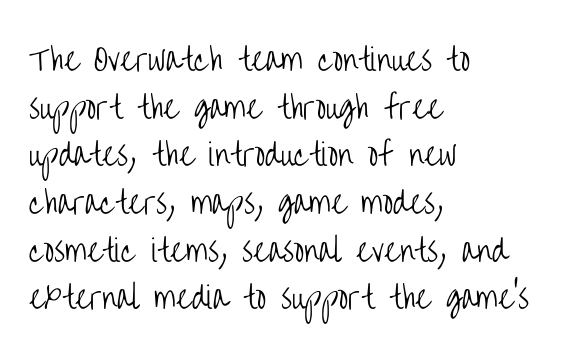
Q: Is the text bold? A: No.
Q: Is the text italic (slanted)? A: No, it is upright.
Q: Is the typeface a serif or a sans-serif typeface? A: Sans-serif.
Q: Is the text underlined? A: No.
Q: How is the paragraph aligned? A: Left-aligned.
Q: Is the spacing between letters normal or unusually wide? A: Normal.
Q: Is the spacing between lines tight, normal or loose? A: Normal.
Q: Width (condensed, normal, or wide)? A: Condensed.
Q: Stroke contrast? A: Low.
Q: x-height? A: Large.
Q: Monospaced? A: No.
